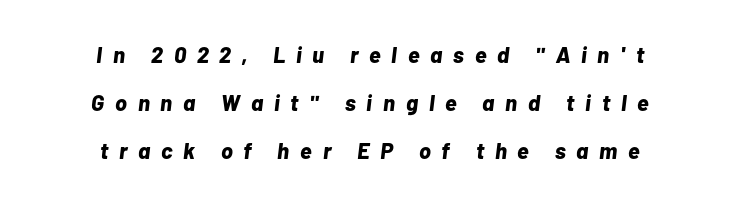
{"italic": "yes", "lean": "right", "slant_degrees": 7, "bold": "yes", "underline": "no", "align": "center", "line_spacing": "loose", "line_spacing_ratio": 2.19, "letter_spacing": "wide", "letter_spacing_em": 0.49, "glyph_px": 22}
